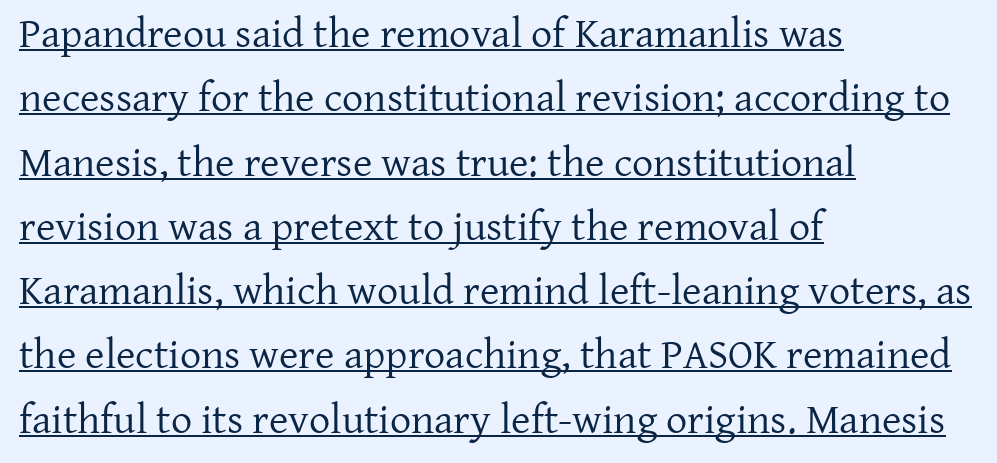
Caption: lettering with a line underneath. In terms of posture, this sample is upright. Casual observation: everything's shoved over to the left. Looks like regular typesetting: each glyph gets only the width it needs. Honestly, the row spacing looks completely unremarkable. Yep, those are serifs on the letters.
